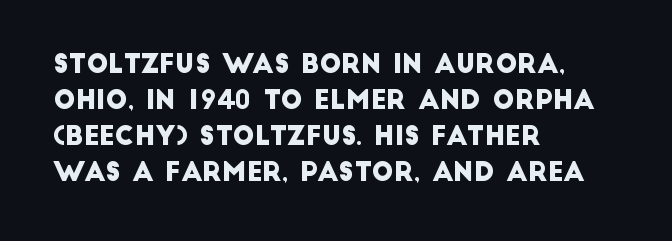
{"underline": "no", "align": "left", "line_spacing": "normal", "line_spacing_ratio": 1.38, "letter_spacing": "normal", "letter_spacing_em": 0.0, "glyph_px": 26}
